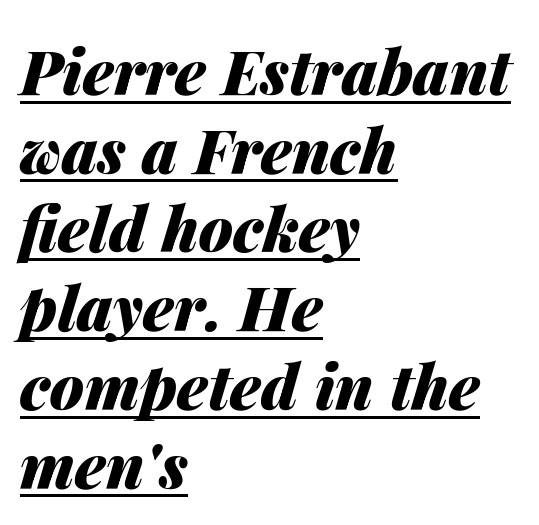
Where is the straight margin? On the left. Honestly, the row spacing looks completely unremarkable. The glyphs are accompanied by a horizontal stroke just below them. This is heavy type, rendered in bold. Nobody touched the tracking dial on this one. The specimen reads as italic at a glance.
